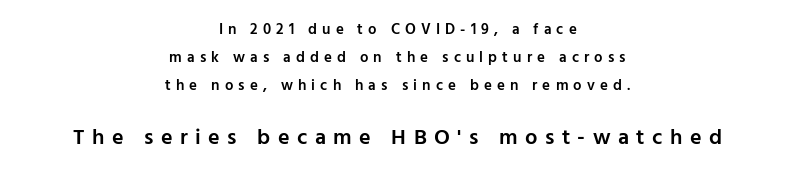
{"italic": "no", "bold": "semi", "underline": "no", "align": "center", "line_spacing_ratio": 1.87, "letter_spacing": "wide", "letter_spacing_em": 0.34, "larger_block": "second", "size_ratio": 1.47, "glyph_px": 22}
